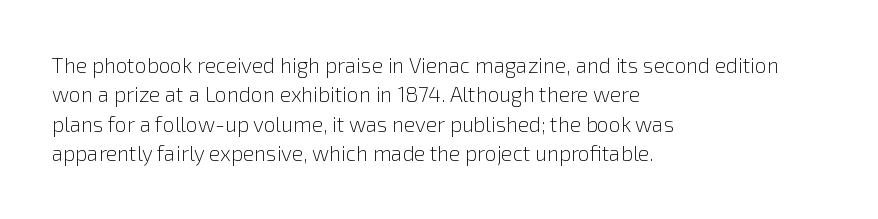
A clean baseline with only descenders dipping below it. If you drew a line through each stem, it would be perfectly vertical. Honestly, the row spacing looks completely unremarkable. Is this a heavy cut? Hardly; it is regular or lighter.
